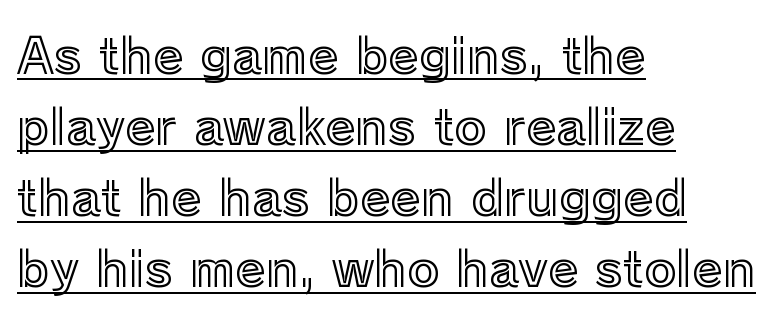
Casual observation: everything's shoved over to the left. When letters stand straight like this, we call the style roman or upright. Here the glyphs are tracked normally, forming tight word shapes. Each letter keeps its own natural width here, so spacing adapts to shape. The rendering uses the underline text-decoration. Baseline-to-baseline distance is the conventional proportion of letter height.
